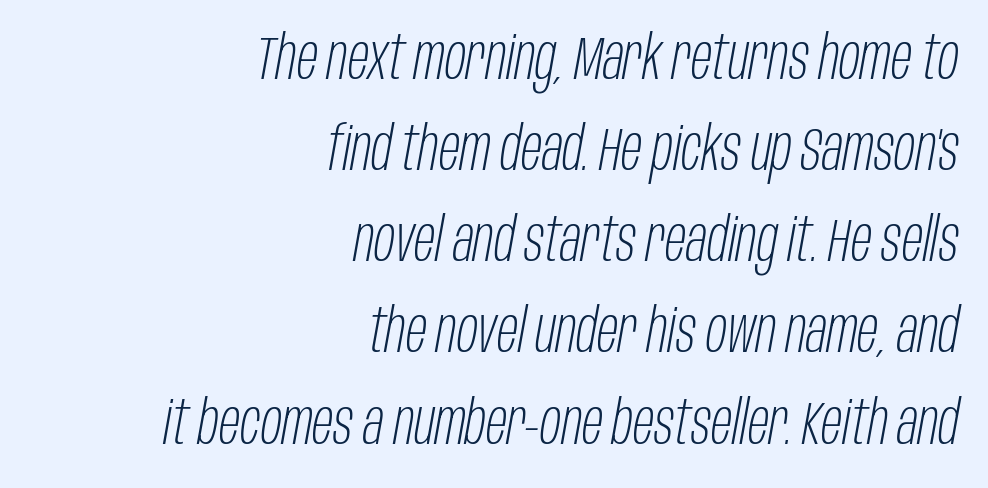
Q: Is the text bold? A: No.
Q: Is the text italic (slanted)? A: Yes, it leans right by about 10 degrees.
Q: Is the text underlined? A: No.
Q: How is the paragraph aligned? A: Right-aligned.
Q: Is the spacing between letters normal or unusually wide? A: Normal.
Q: Is the spacing between lines tight, normal or loose? A: Normal.
Q: Width (condensed, normal, or wide)? A: Condensed.
Q: Stroke contrast? A: Low.
Q: x-height? A: Large.
Q: Monospaced? A: No.
